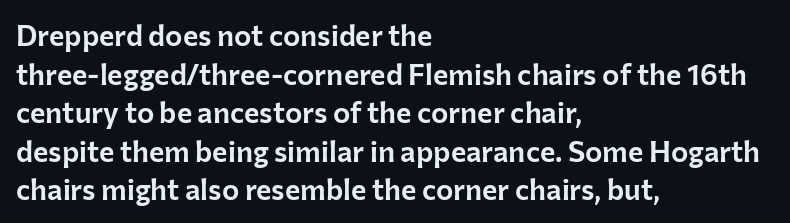
Casual observation: everything's shoved over to the left. Are there feet on the stems? There aren't — it's a sans. Check the space under the baseline: it is left empty. Characters remain perfectly vertical along every line. Inter-character spacing is left at the font's built-in metrics.
